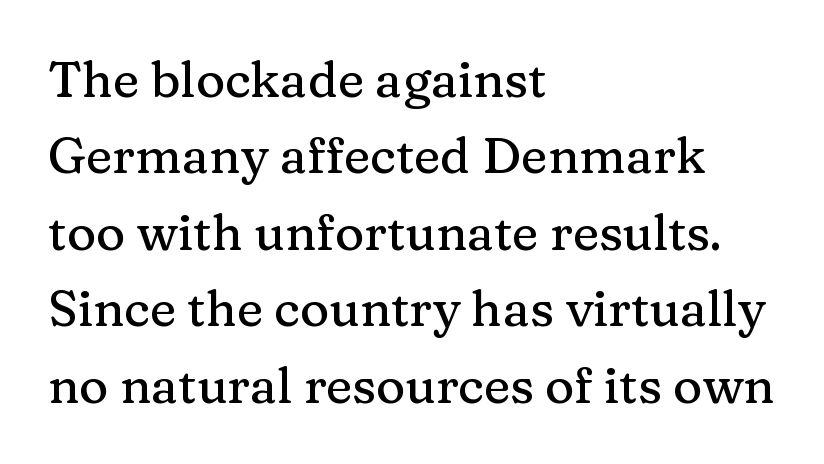
{"serif": "yes", "italic": "no", "width": "normal", "stroke_contrast": "medium", "x_height": "medium", "monospaced": "no", "underline": "no", "align": "left", "line_spacing": "normal", "line_spacing_ratio": 1.53, "letter_spacing": "normal", "letter_spacing_em": 0.0, "glyph_px": 50}
